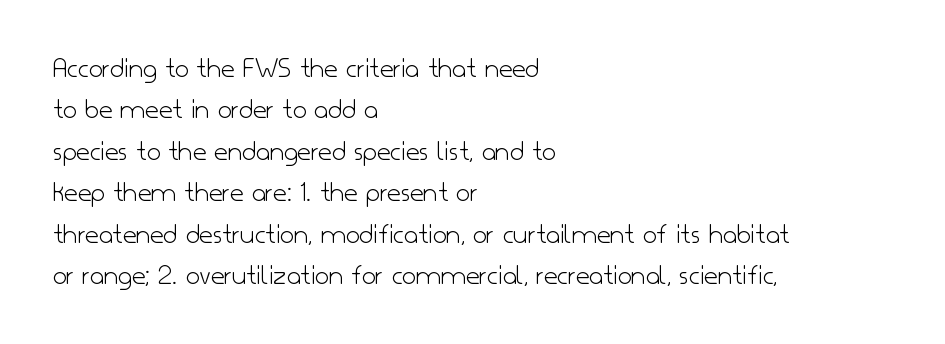
The letters stand upright; this is a roman face. The paragraph shown leans on its left margin. Horizontal bands of white between lines are of average thickness. You can tell from the bare stems that sans-serif type was used.
